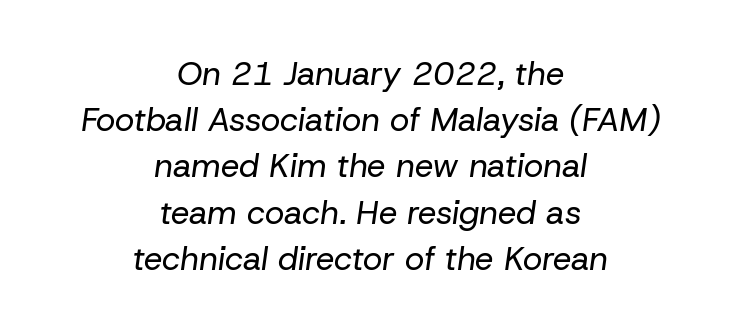
The image shows 33 px regular-weight type, italic (leaning right); set centered, normal line spacing (1.4x), normal letter spacing, not underlined; low stroke contrast and a medium x-height.
